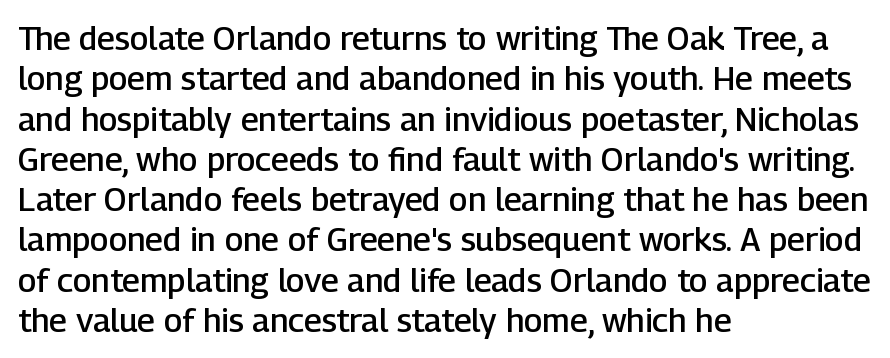
{"serif": "no", "italic": "no", "bold": "semi", "weight": "semibold", "width": "normal", "stroke_contrast": "low", "x_height": "medium", "monospaced": "no", "underline": "no", "align": "left", "line_spacing_ratio": 1.22, "letter_spacing": "normal", "letter_spacing_em": 0.0, "glyph_px": 33}
